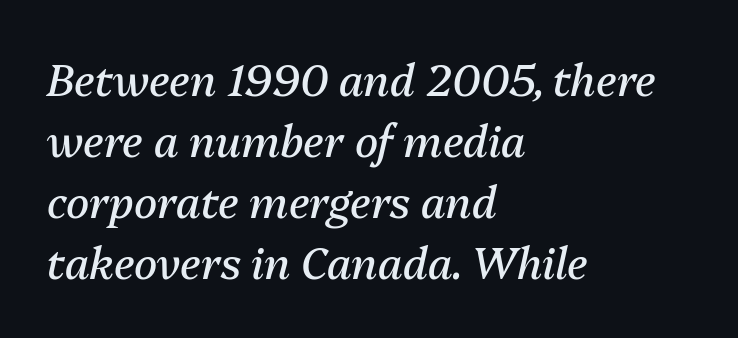
The image shows 43 px regular-weight type, italic (leaning right); set left-aligned, normal line spacing (1.42x), normal letter spacing, not underlined; medium stroke contrast and a medium x-height.
